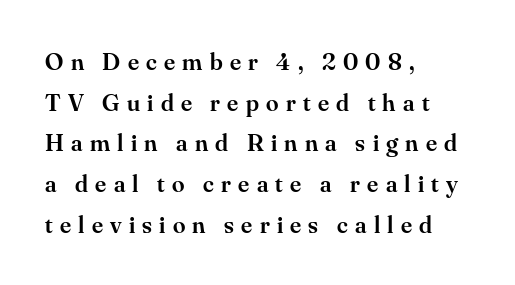
{"italic": "no", "bold": "semi", "underline": "no", "align": "left", "line_spacing": "normal", "line_spacing_ratio": 1.63, "letter_spacing": "wide", "letter_spacing_em": 0.29, "glyph_px": 25}
